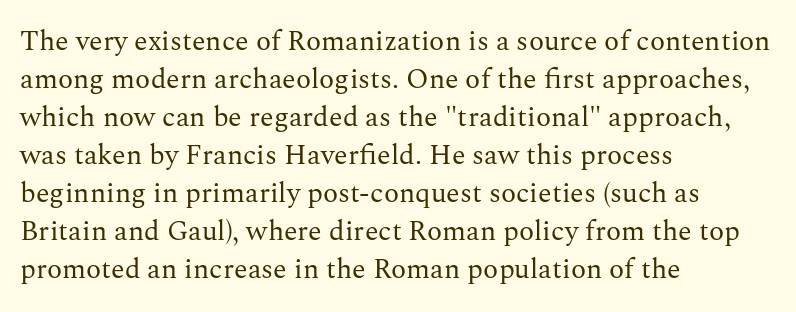
The rendering uses a moderate line-height, typical for paragraphs. Weight: not bold — regular or lighter. A classic flush-left, rag-right setting is used for this passage. The glyphs are unaccompanied by any horizontal stroke below them. The letters sit at their default tracking, neither squeezed nor spread.
